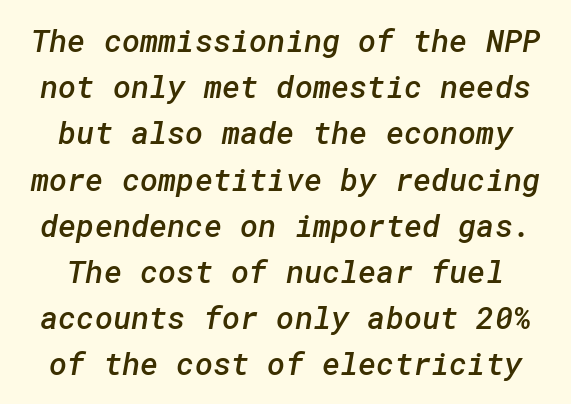
{"serif": "no", "bold": "semi", "weight": "semibold", "width": "normal", "stroke_contrast": "low", "x_height": "medium", "underline": "no", "line_spacing": "normal", "line_spacing_ratio": 1.49, "letter_spacing": "normal", "letter_spacing_em": 0.0, "glyph_px": 31}
